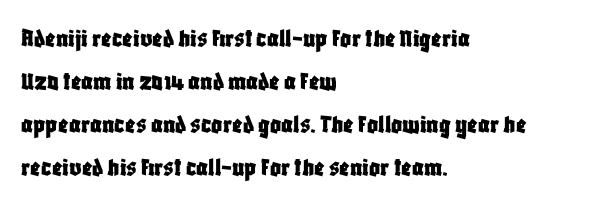
The image shows 27 px text type, upright; set left-aligned, normal line spacing (1.59x), normal letter spacing, not underlined.
